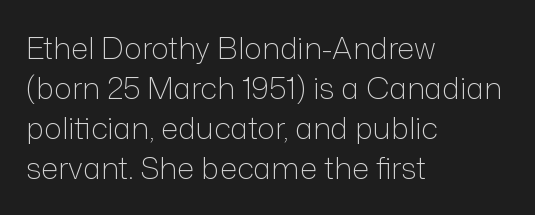
{"serif": "no", "italic": "no", "bold": "no", "weight": "light", "width": "normal", "stroke_contrast": "low", "x_height": "medium", "monospaced": "no", "underline": "no", "align": "left", "line_spacing": "normal", "line_spacing_ratio": 1.33, "letter_spacing": "normal", "letter_spacing_em": 0.0, "glyph_px": 30}
